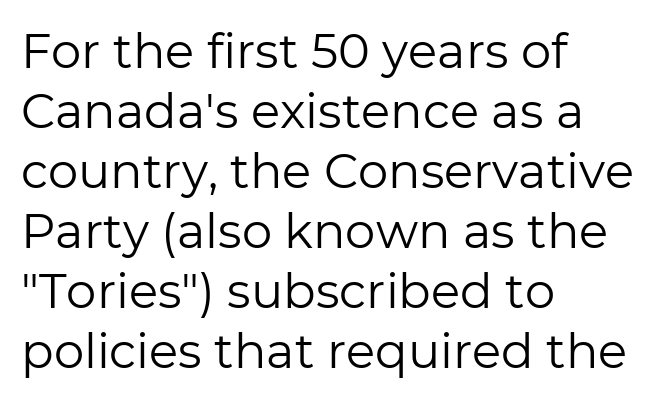
Proportional: the letters do not fall into vertical columns. This sample uses plain, unmodified letter spacing. The block of text has a typical density, with ordinary space between rows. This is sans-serif lettering, the kind often seen on screens and signage. Is there any slant? The stems are plumb. Lines of text with bare space underneath.
